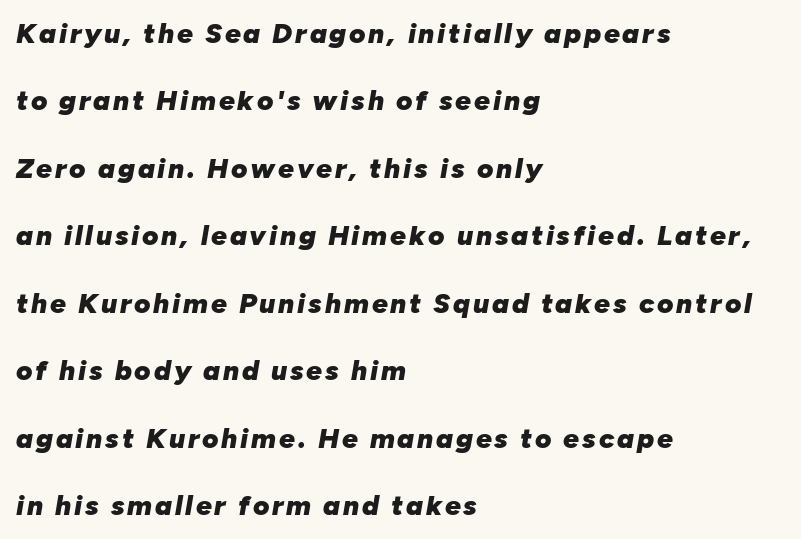
{"italic": "yes", "lean": "right", "slant_degrees": 10, "bold": "yes", "weight": "heavy", "width": "normal", "stroke_contrast": "low", "x_height": "medium", "monospaced": "no", "underline": "no", "align": "left", "line_spacing": "loose", "line_spacing_ratio": 2.41, "glyph_px": 28}
